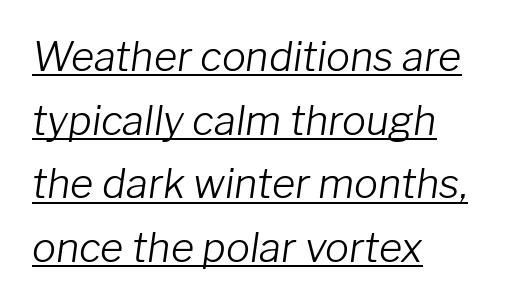
In terms of posture, this sample is oblique. This is underlined copy, the kind a proofreader might mark for attention. Visually the block forms a straight wall on the left and a jagged coastline on the right. Normally led — the rows are evenly, conventionally spaced.
